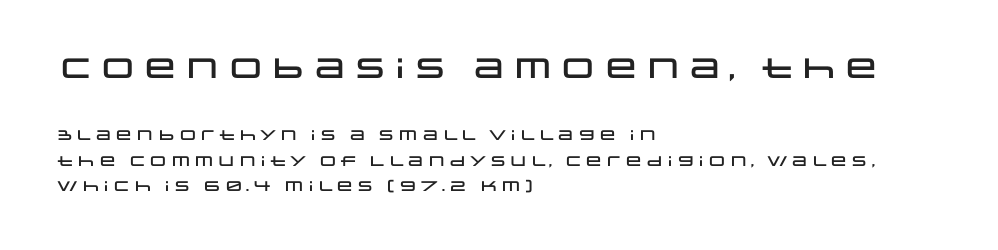
Q: Is the text italic (slanted)? A: No, it is upright.
Q: Is the typeface a serif or a sans-serif typeface? A: Sans-serif.
Q: Is the text underlined? A: No.
Q: How is the paragraph aligned? A: Left-aligned.
Q: Is the spacing between letters normal or unusually wide? A: Normal.
Q: Which block of text is set in a larger size, the first (top) or the second (bottom)? A: The first (top) one.
Q: Width (condensed, normal, or wide)? A: Wide.
Q: Stroke contrast? A: Low.
Q: x-height? A: Large.
Q: Monospaced? A: No.
